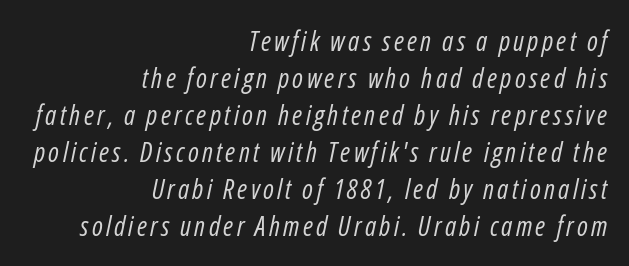
Compared with typical paragraphs, the rows here are spaced about the same. Rule under the text: the space is simply empty. A quiet, ordinary-to-light weight characterises the typeface. The rendering applies a slant to the glyphs.
